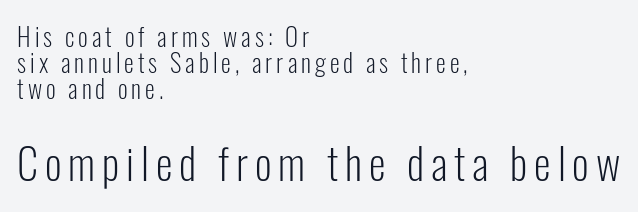
The image shows 43 px light, condensed sans-serif type, upright; set left-aligned, tight line spacing (1.04x), not underlined; the second (bottom) block is 1.72x larger; low stroke contrast and a medium x-height.
